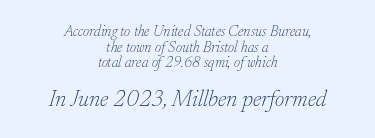
Regarding leading, the lines here are crowded together. The lettering tilts uniformly, giving the passage an italic look. Note: smaller setting up top, larger setting below. Look at the tracking — it's just the regular setting, nothing added. Counters stay open thanks to moderate or lighter strokes.
